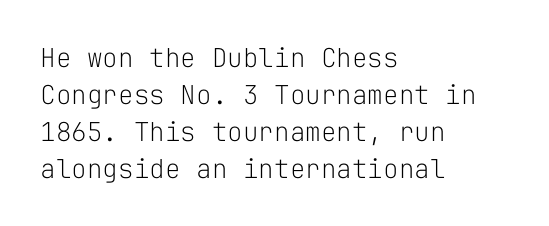
The image shows 26 px text type, upright; set left-aligned, normal line spacing (1.42x), normal letter spacing, not underlined.
